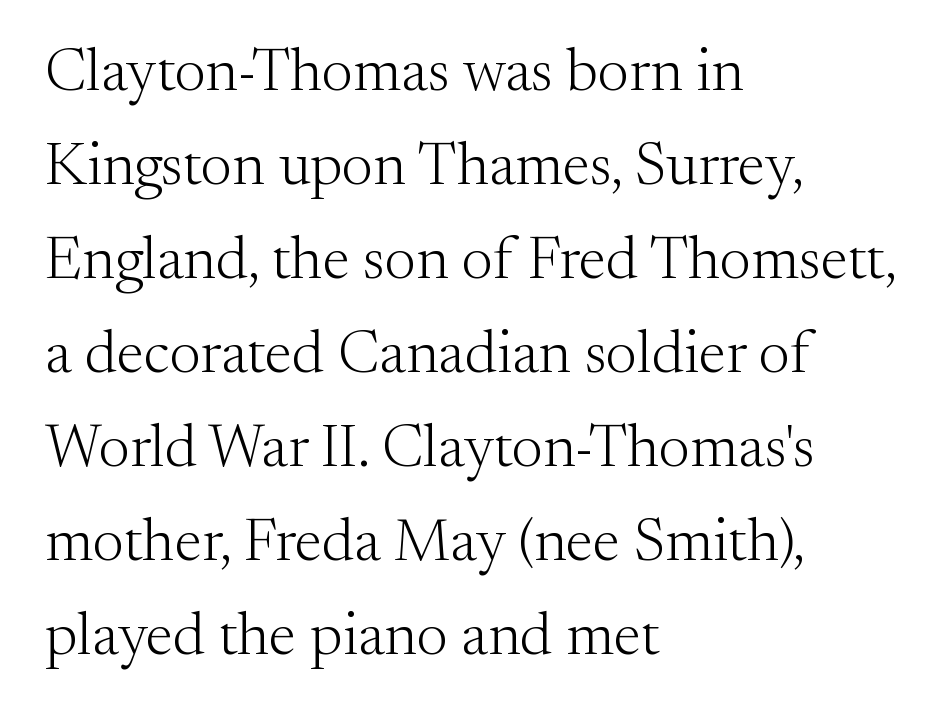
Q: Is the text bold? A: No.
Q: Is the text italic (slanted)? A: No, it is upright.
Q: Is the typeface a serif or a sans-serif typeface? A: Serif.
Q: Is the text underlined? A: No.
Q: How is the paragraph aligned? A: Left-aligned.
Q: Is the spacing between letters normal or unusually wide? A: Normal.
Q: Is the spacing between lines tight, normal or loose? A: Normal.
Q: Width (condensed, normal, or wide)? A: Normal.
Q: Stroke contrast? A: Medium.
Q: x-height? A: Small.
Q: Monospaced? A: No.
